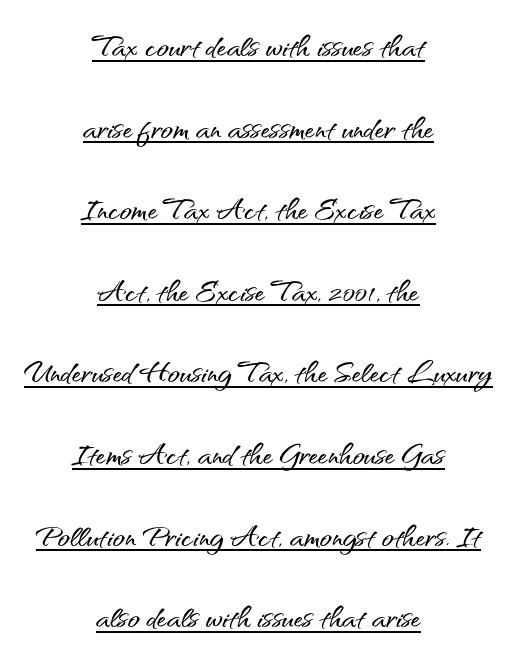
Stroke terminals: plain, sans-serif. Reading down the column, the eye jumps a long way to each next line. The letters sit at their default tracking, neither squeezed nor spread. The compositor balanced each line on the midline.
